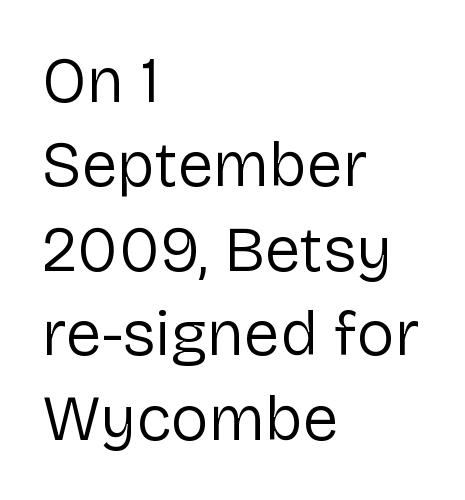
The image shows 64 px regular-weight sans-serif type, upright; set left-aligned, normal line spacing (1.32x), normal letter spacing, not underlined; low stroke contrast and a medium x-height.
